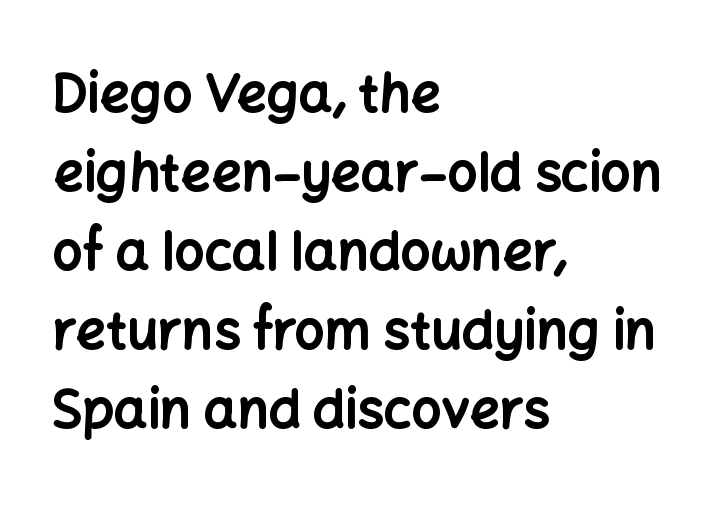
The image shows 53 px bold sans-serif type, upright; set left-aligned, normal line spacing (1.49x), normal letter spacing, not underlined; low stroke contrast and a medium x-height.
